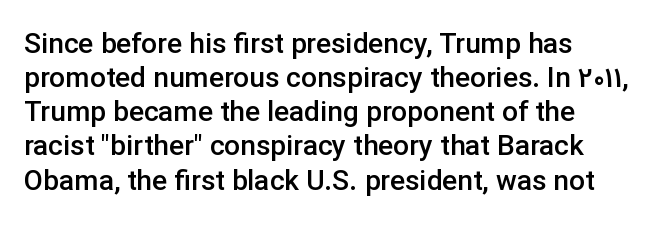
Rendered with straight, roman letterforms. Between one letter and the next there's only the usual sliver of space. I'd describe the lettering as semibold — firm but not a full bold. Descenders hang freely into open space. The rendering anchors every line to the left-hand side. Here the designer chose a conventional face with non-uniform glyph widths.
